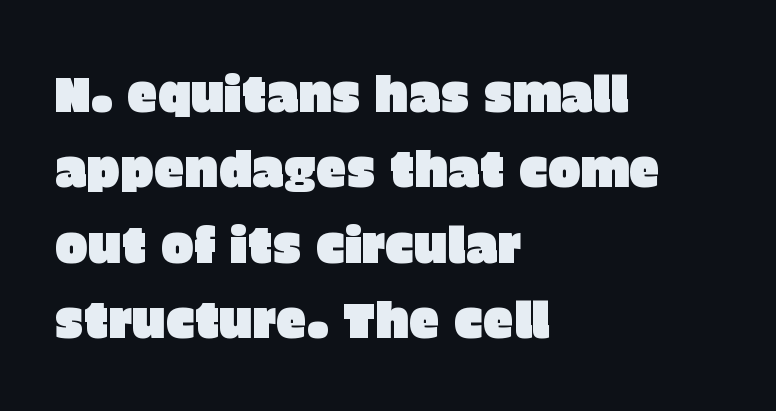
The image shows 49 px sans-serif type, upright; set left-aligned, normal line spacing (1.54x), normal letter spacing, not underlined; low stroke contrast and a large x-height.
